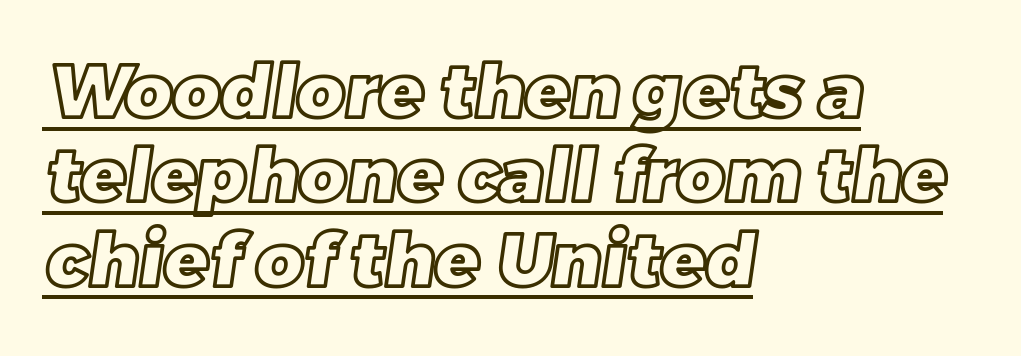
Q: Is the text underlined? A: Yes.
Q: How is the paragraph aligned? A: Left-aligned.
Q: Is the spacing between letters normal or unusually wide? A: Normal.
Q: Is the spacing between lines tight, normal or loose? A: Tight.
Q: Width (condensed, normal, or wide)? A: Normal.
Q: x-height? A: Large.
Q: Monospaced? A: No.
